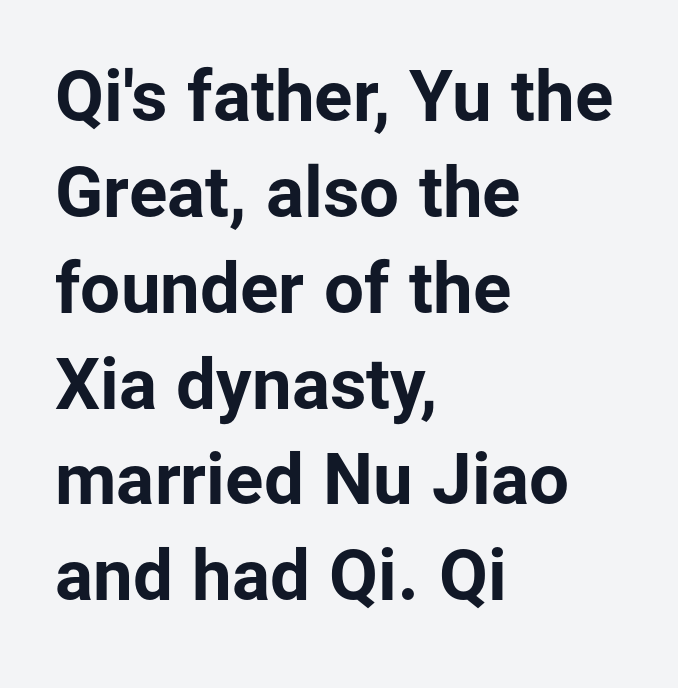
The image shows 71 px bold sans-serif type, upright; set left-aligned, normal line spacing (1.35x), normal letter spacing, not underlined; low stroke contrast and a medium x-height.
